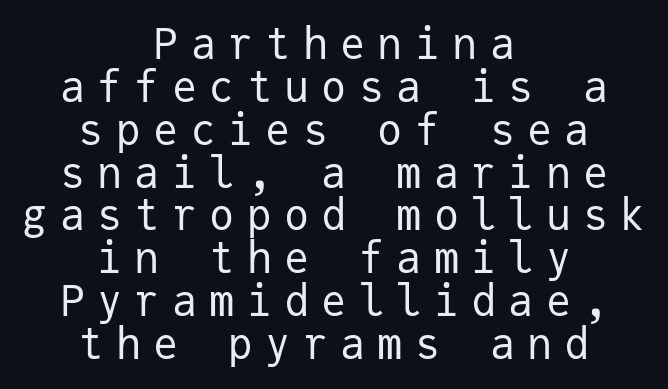
The image shows 42 px regular-weight sans-serif type, upright, monospaced; set centered, tight line spacing (1.02x), unusually wide letter spacing (+0.29 em), not underlined; low stroke contrast and a medium x-height.
